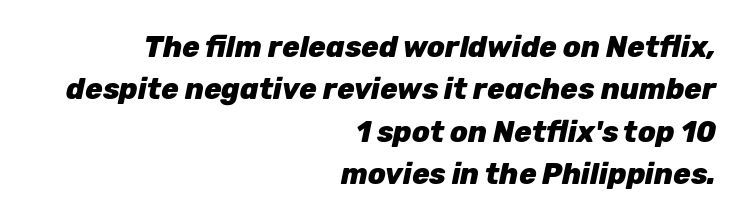
Q: Is the text bold? A: Yes.
Q: Is the text italic (slanted)? A: Yes, it leans right by about 12 degrees.
Q: Is the text underlined? A: No.
Q: How is the paragraph aligned? A: Right-aligned.
Q: Is the spacing between letters normal or unusually wide? A: Normal.
Q: Is the spacing between lines tight, normal or loose? A: Normal.
Q: Width (condensed, normal, or wide)? A: Normal.
Q: Stroke contrast? A: Low.
Q: x-height? A: Medium.
Q: Monospaced? A: No.
